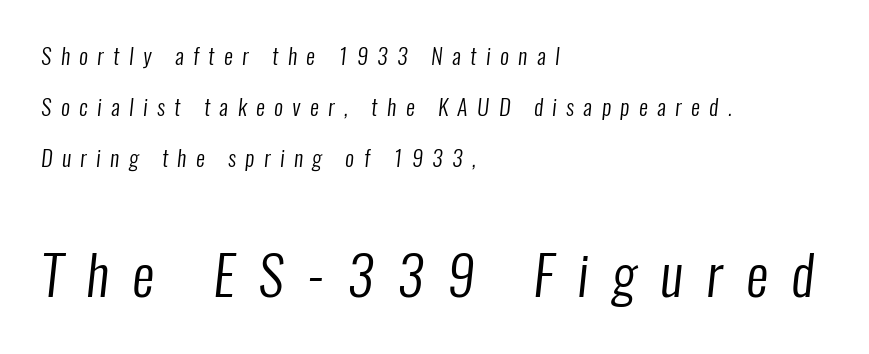
{"serif": "no", "bold": "no", "weight": "regular", "width": "condensed", "stroke_contrast": "low", "x_height": "medium", "monospaced": "no", "underline": "no", "align": "left", "line_spacing": "loose", "line_spacing_ratio": 2.31, "letter_spacing": "wide", "letter_spacing_em": 0.43, "larger_block": "second", "size_ratio": 2.5, "glyph_px": 55}
